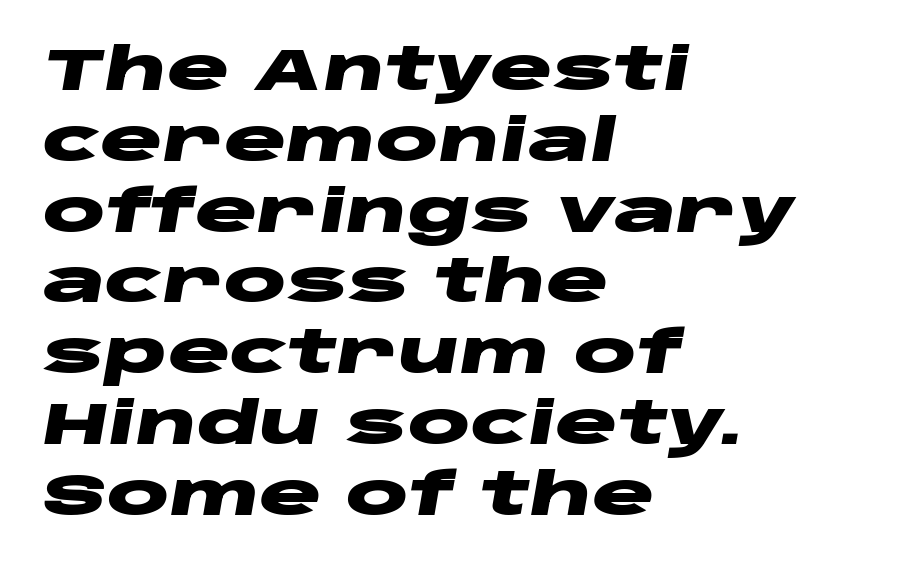
Q: Is the text bold? A: Yes.
Q: Is the text italic (slanted)? A: Yes, it leans right by about 10 degrees.
Q: Is the text underlined? A: No.
Q: How is the paragraph aligned? A: Left-aligned.
Q: Is the spacing between letters normal or unusually wide? A: Normal.
Q: Width (condensed, normal, or wide)? A: Wide.
Q: Stroke contrast? A: Low.
Q: x-height? A: Large.
Q: Monospaced? A: No.
